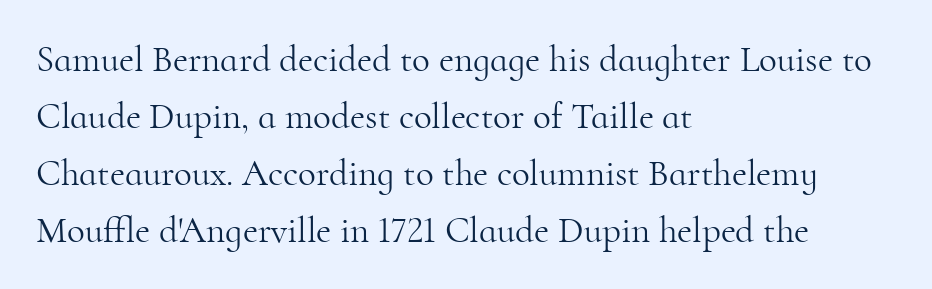
Q: Is the text bold? A: No.
Q: Is the text italic (slanted)? A: No, it is upright.
Q: Is the typeface a serif or a sans-serif typeface? A: Serif.
Q: Is the text underlined? A: No.
Q: How is the paragraph aligned? A: Left-aligned.
Q: Is the spacing between letters normal or unusually wide? A: Normal.
Q: Is the spacing between lines tight, normal or loose? A: Normal.
Q: Width (condensed, normal, or wide)? A: Normal.
Q: Stroke contrast? A: High.
Q: x-height? A: Small.
Q: Monospaced? A: No.
